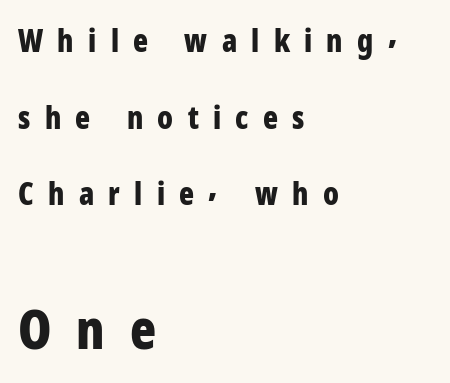
The image shows 54 px bold, condensed sans-serif type, upright; set left-aligned, loose line spacing (2.47x), unusually wide letter spacing (+0.46 em), not underlined; the second (bottom) block is 1.74x larger; low stroke contrast and a medium x-height.
